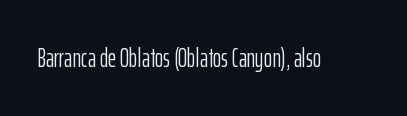
A roman cut, with each character standing at attention. Decoration check: the copy has no underline. The gaps between neighbouring characters are ordinary and unremarkable. Bold? No — there's no thickening of the strokes.
